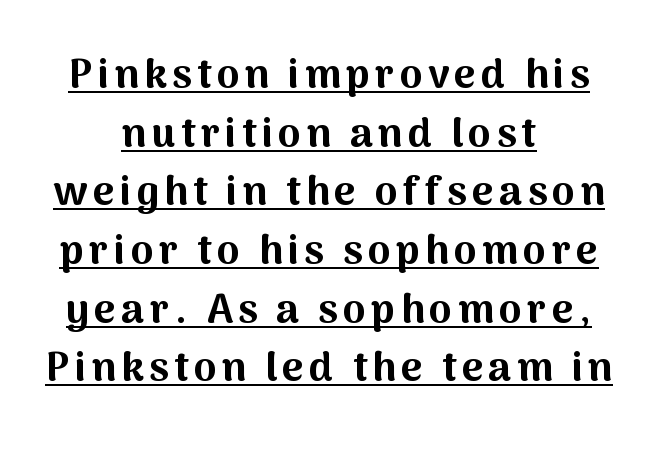
Underline: present. Regarding leading, the lines here are spaced in the standard way. Typographic density is high because the face is bold. Short and long lines alike share a common midpoint. Type style note: lacks serifs. This is roman type, the default non-slanted kind.
